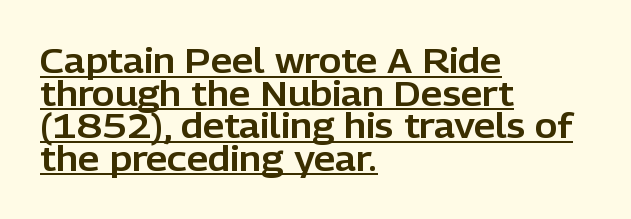
The image shows 34 px sans-serif type, upright; set left-aligned, tight line spacing (0.96x), normal letter spacing, underlined; low stroke contrast and a medium x-height.
